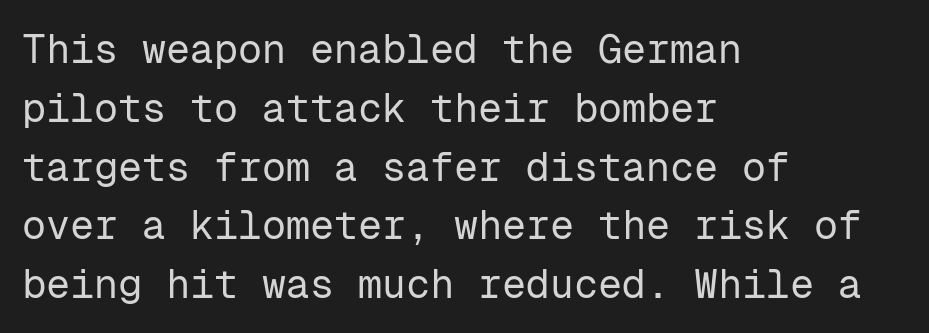
This sample uses an upright cut, with every glyph sitting square on the baseline. Each stroke keeps to a modest, everyday thickness or less. Compared with a centered layout, this one pins lines to the left instead. The typeface chosen for these lines omits serifs.
